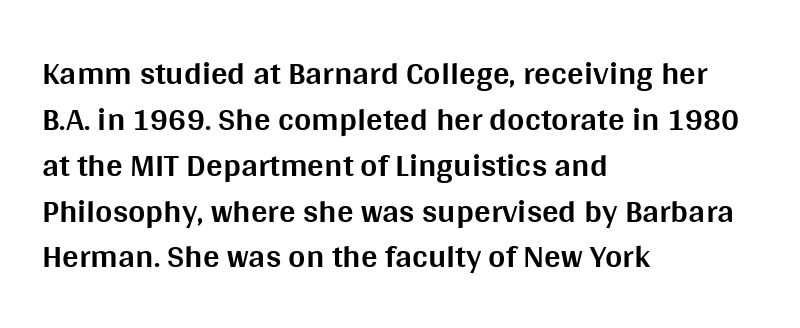
The image shows 33 px bold sans-serif type, upright; set left-aligned, normal line spacing (1.39x), normal letter spacing, not underlined; medium stroke contrast and a large x-height.
